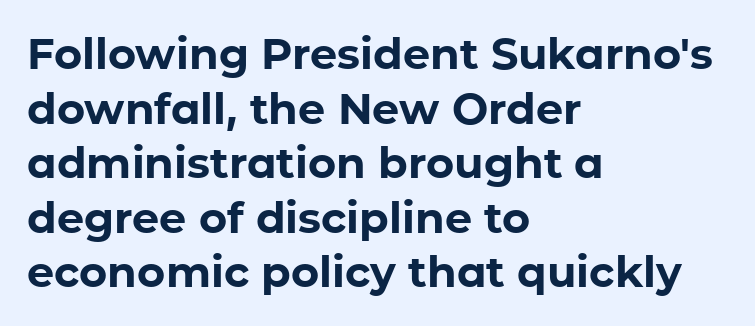
Look at the bottom of the vertical strokes: they stop flat, with no serifs. Alignment: flush left. Horizontal bands of white between lines are of average thickness. Think of a printed novel: that variable character pitch is what you see here.
